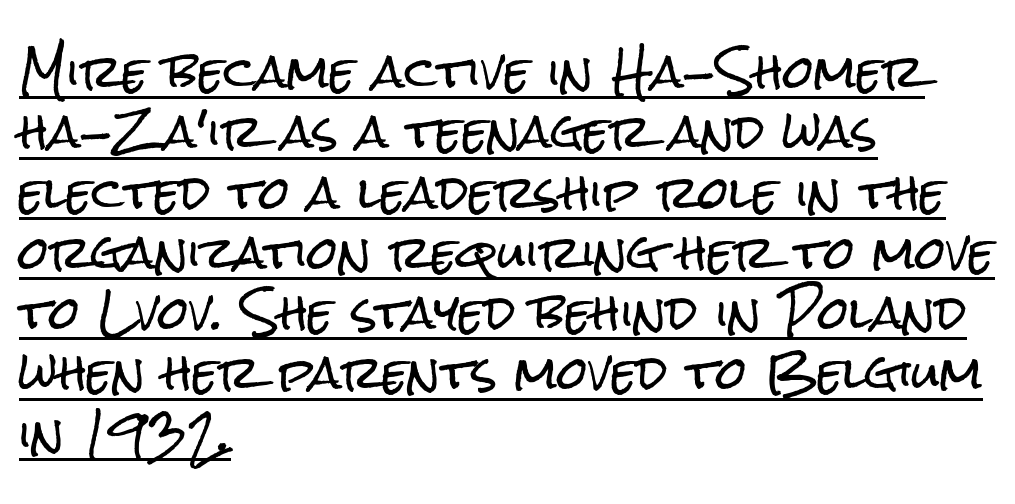
The image shows 44 px condensed sans-serif type, upright; set left-aligned, normal line spacing (1.37x), normal letter spacing, underlined; low stroke contrast and a medium x-height.
